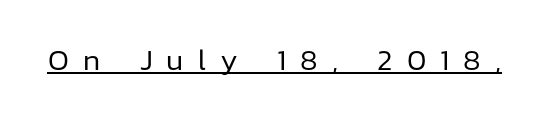
{"serif": "no", "italic": "no", "bold": "no", "weight": "regular", "width": "normal", "stroke_contrast": "low", "x_height": "medium", "monospaced": "no", "underline": "yes", "letter_spacing": "wide", "letter_spacing_em": 0.47, "glyph_px": 30}
